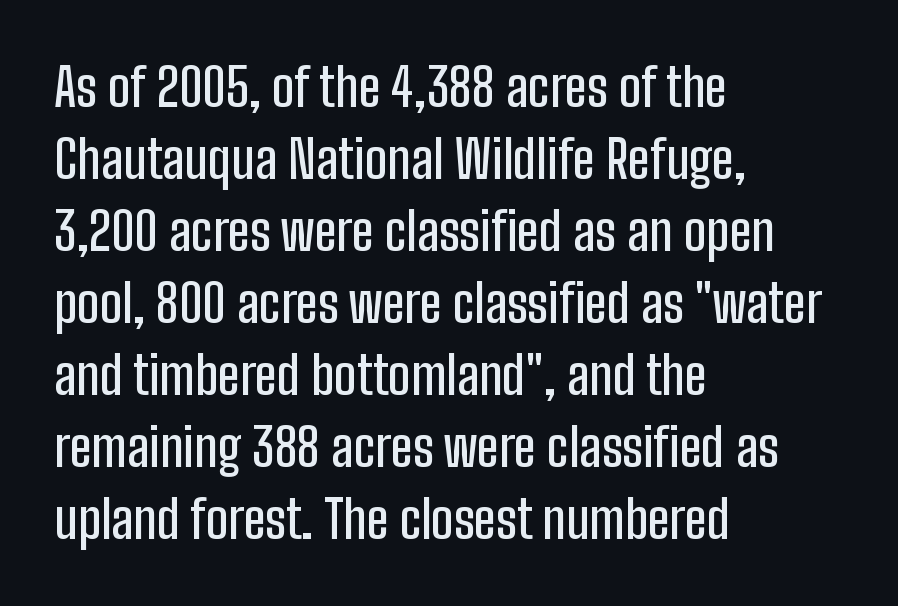
Italic? Not at all — the glyphs are vertical. Leftover space on each line is placed entirely after the last word. Baseline-to-baseline distance is the conventional proportion of letter height. A typesetter would call this proportional, since set widths differ per character. Here the glyphs are tracked normally, forming tight word shapes. Clear beneath every line of the passage.
